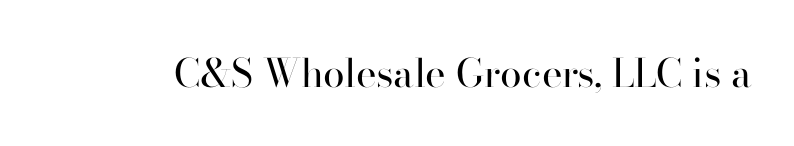
{"serif": "yes", "italic": "no", "bold": "no", "weight": "regular", "width": "normal", "stroke_contrast": "high", "x_height": "small", "monospaced": "no", "underline": "no", "letter_spacing": "normal", "letter_spacing_em": 0.0, "glyph_px": 39}
